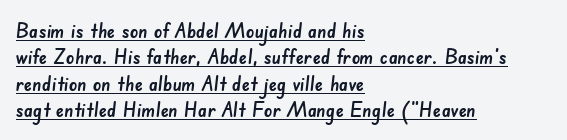
Between one letter and the next there's only the usual sliver of space. Normally led — the rows are evenly, conventionally spaced. A continuous stroke trails under the words, as in a hyperlink. Is the block centered? No — it sits flush against the left margin.
